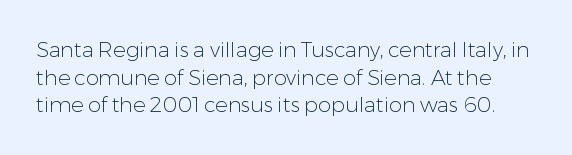
The image shows 21 px text type, upright; set normal line spacing (1.31x), normal letter spacing, not underlined.
